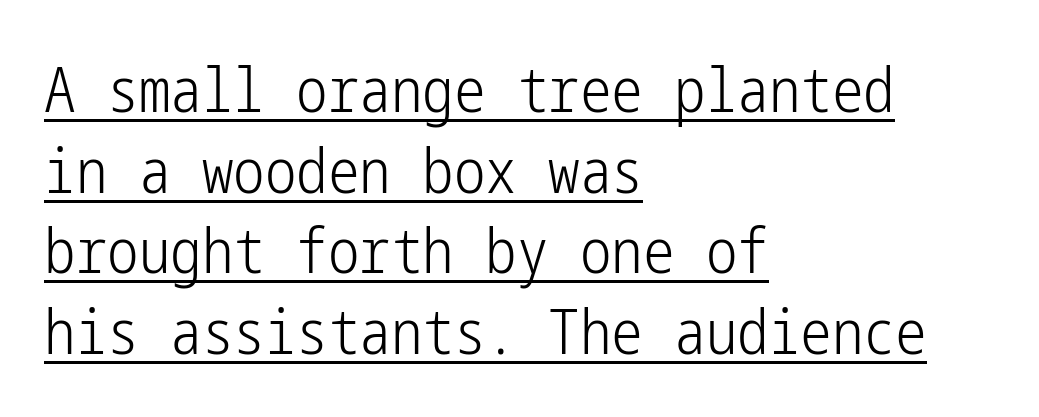
How would I describe the line gaps? Plain and ordinary. Underline: present. The type family on display is of the sans-serif kind. The specimen reads as upright at a glance. The horizontal fit of the characters is conventional and even. Teacher's note: observe the even left margin — that is flush-left alignment.
